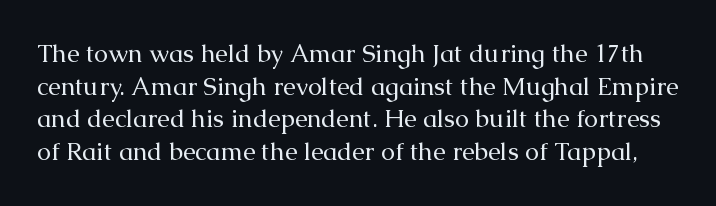
The typography opts for an upright posture over an oblique one. Notice how descenders clear the ascenders below comfortably — that's standard leading. Is the type heavy? It reads as light-to-regular instead. The area under the type is left untouched. The face used here is rendered with its standard letterfit.
